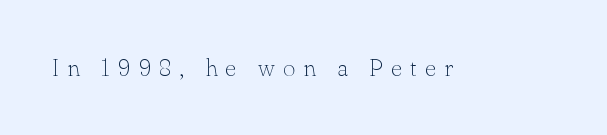
The letters stand upright; this is a roman face. The strokes carry an ordinary text weight at most. The area under the type is left untouched. Is the letter spacing exaggerated? Yes — the characters are pushed far apart.
